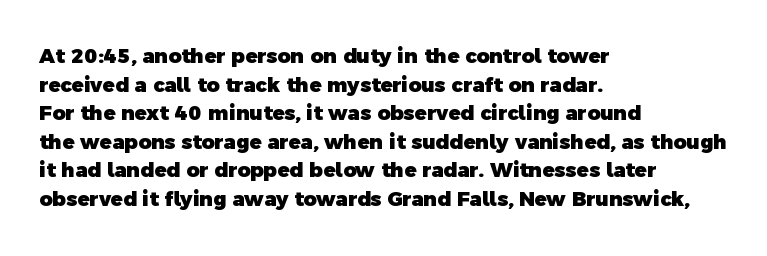
{"bold": "yes", "underline": "no", "align": "left", "line_spacing": "normal", "line_spacing_ratio": 1.43, "letter_spacing": "normal", "letter_spacing_em": 0.0, "glyph_px": 20}
